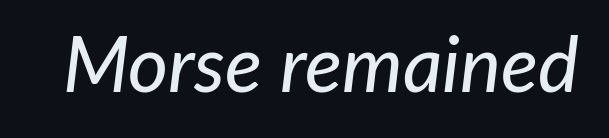
{"italic": "yes", "lean": "right", "slant_degrees": 7, "width": "normal", "stroke_contrast": "low", "x_height": "medium", "monospaced": "no", "underline": "no", "letter_spacing": "normal", "letter_spacing_em": 0.0, "glyph_px": 77}
